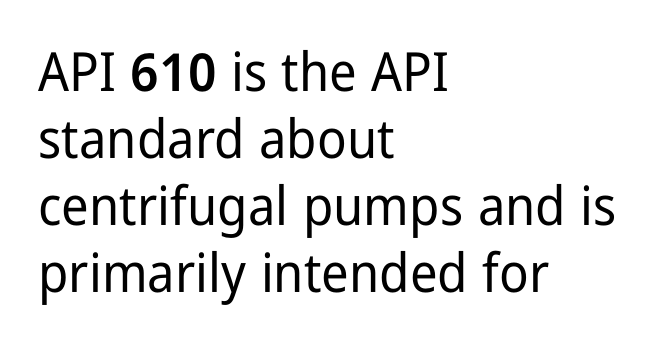
Q: Is the text italic (slanted)? A: No, it is upright.
Q: Is the typeface a serif or a sans-serif typeface? A: Sans-serif.
Q: Is the text underlined? A: No.
Q: How is the paragraph aligned? A: Left-aligned.
Q: Is the spacing between letters normal or unusually wide? A: Normal.
Q: Width (condensed, normal, or wide)? A: Condensed.
Q: Stroke contrast? A: Low.
Q: x-height? A: Medium.
Q: Monospaced? A: No.
